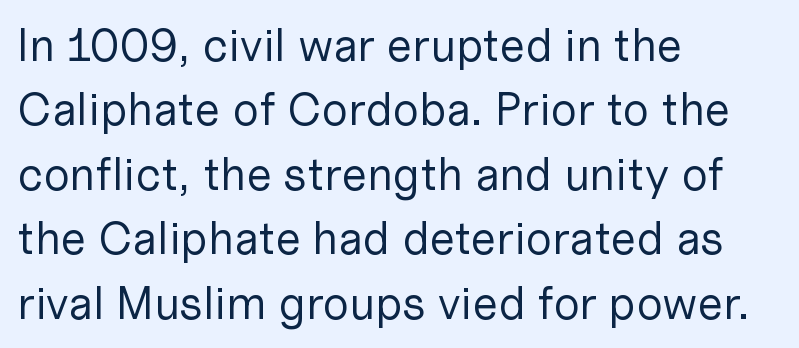
Q: Is the text bold? A: No.
Q: Is the text italic (slanted)? A: No, it is upright.
Q: Is the typeface a serif or a sans-serif typeface? A: Sans-serif.
Q: Is the text underlined? A: No.
Q: How is the paragraph aligned? A: Left-aligned.
Q: Is the spacing between letters normal or unusually wide? A: Normal.
Q: Is the spacing between lines tight, normal or loose? A: Normal.
Q: Width (condensed, normal, or wide)? A: Normal.
Q: Stroke contrast? A: Low.
Q: x-height? A: Medium.
Q: Monospaced? A: No.
